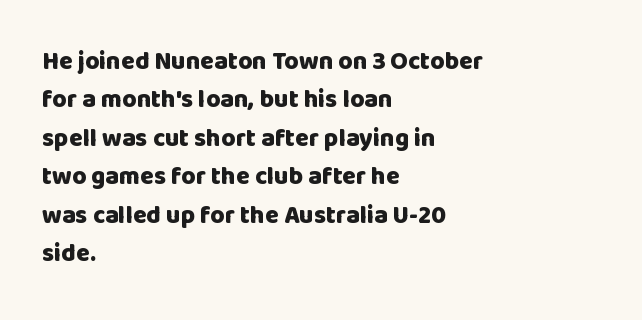
Q: Is the text bold? A: Yes.
Q: Is the text italic (slanted)? A: No, it is upright.
Q: Is the text underlined? A: No.
Q: How is the paragraph aligned? A: Left-aligned.
Q: Is the spacing between letters normal or unusually wide? A: Normal.
Q: Is the spacing between lines tight, normal or loose? A: Normal.
